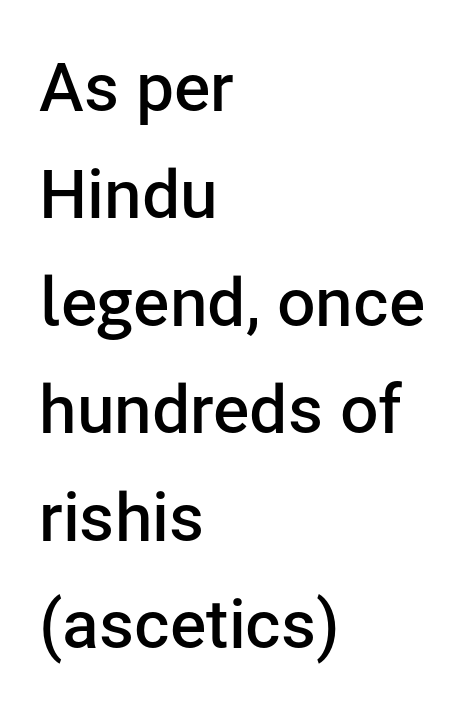
{"serif": "no", "italic": "no", "bold": "semi", "weight": "semibold", "width": "normal", "stroke_contrast": "low", "x_height": "medium", "monospaced": "no", "underline": "no", "align": "left", "line_spacing": "normal", "line_spacing_ratio": 1.58, "letter_spacing": "normal", "letter_spacing_em": 0.0, "glyph_px": 68}
